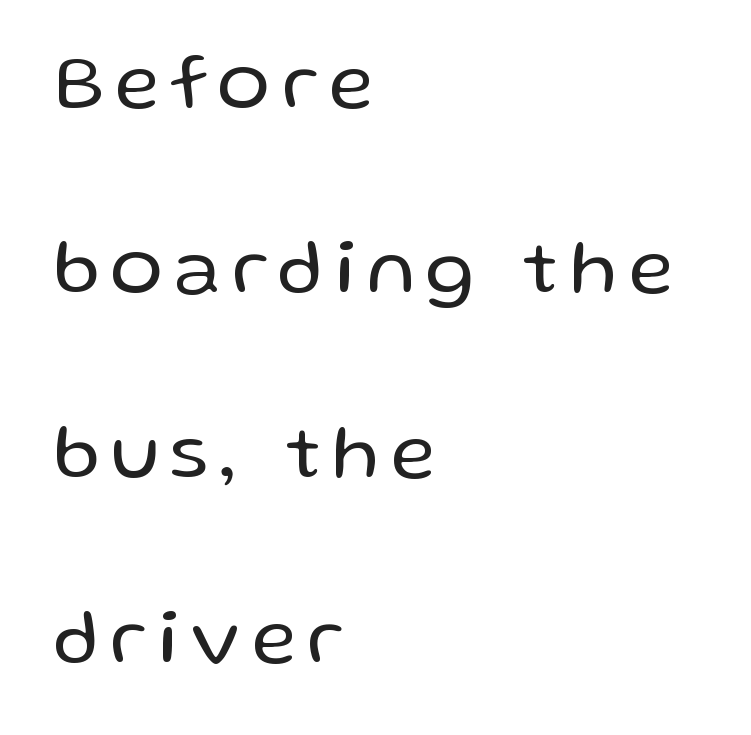
The image shows 78 px regular-weight sans-serif type, upright; set left-aligned, loose line spacing (2.37x), not underlined; low stroke contrast and a medium x-height.
